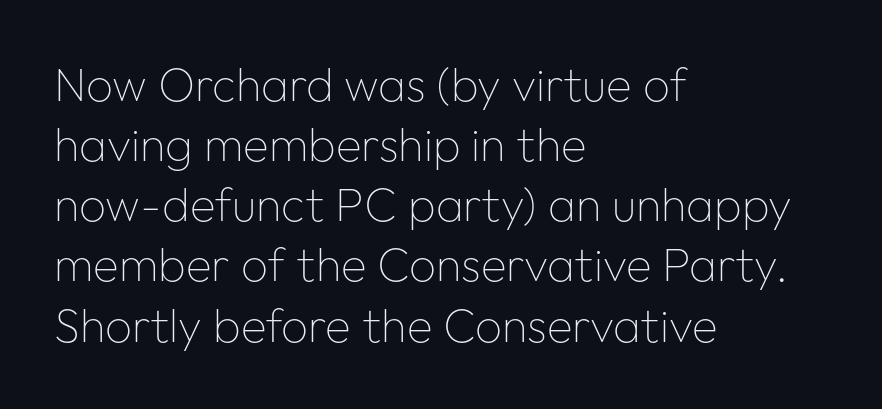
The image shows 47 px thin sans-serif type, upright; set left-aligned, normal line spacing (1.28x), normal letter spacing, not underlined; low stroke contrast and a medium x-height.
